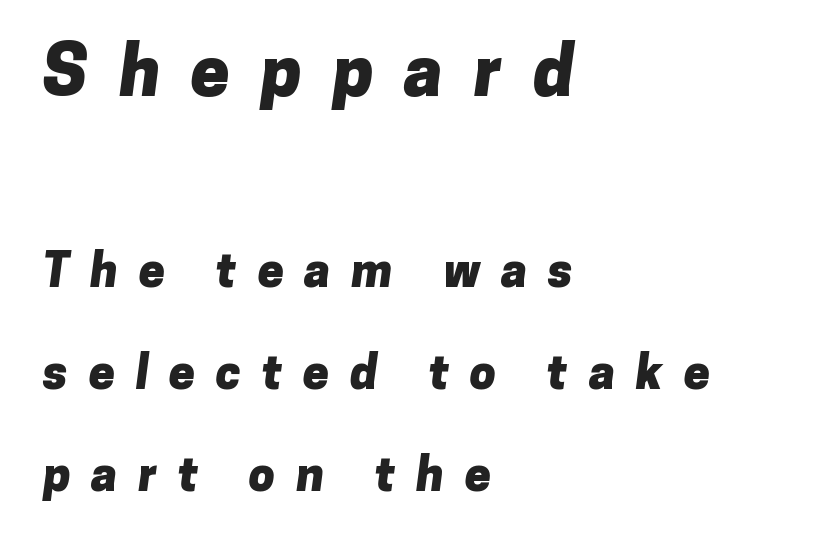
The image shows 70 px heavy sans-serif type; set left-aligned, loose line spacing (2.17x), unusually wide letter spacing (+0.44 em), not underlined; the first (top) block is 1.49x larger; low stroke contrast and a medium x-height.
